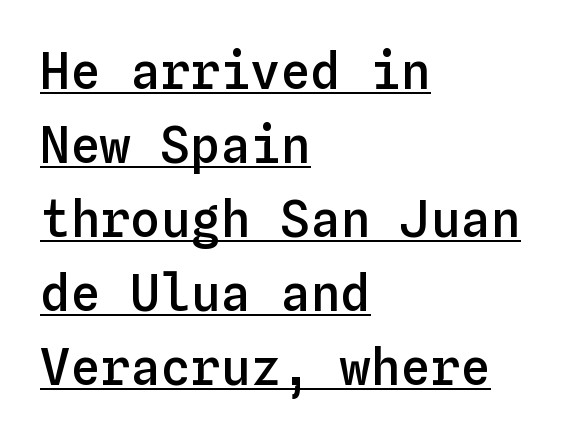
{"italic": "no", "bold": "semi", "weight": "semibold", "width": "normal", "stroke_contrast": "low", "x_height": "medium", "monospaced": "yes", "underline": "yes", "align": "left", "line_spacing": "normal", "line_spacing_ratio": 1.48, "letter_spacing": "normal", "letter_spacing_em": 0.0, "glyph_px": 50}
